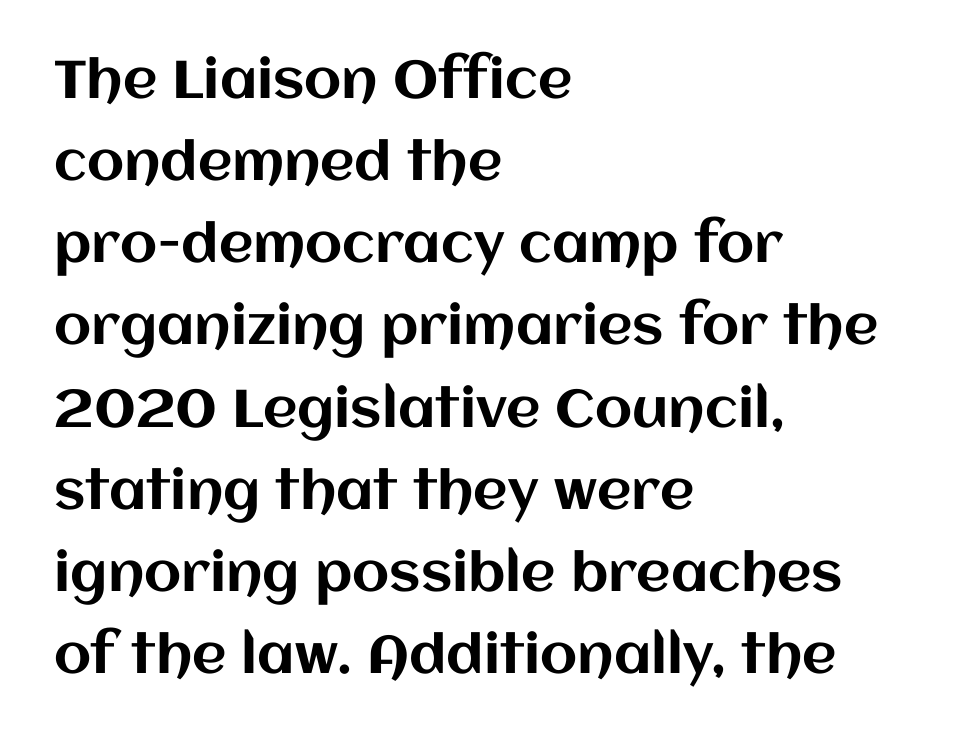
The image shows 53 px text type, upright; set left-aligned, normal line spacing (1.55x), normal letter spacing, not underlined; medium stroke contrast and a large x-height.
